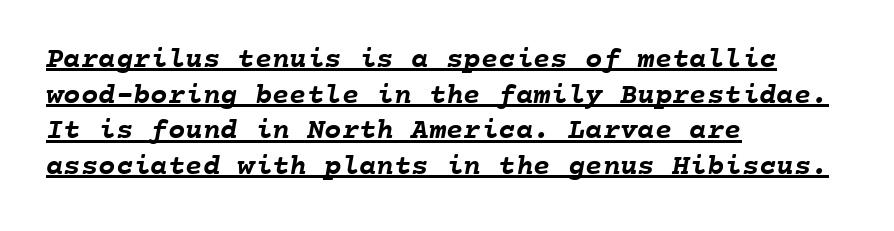
Q: Is the text bold? A: Yes.
Q: Is the text underlined? A: Yes.
Q: How is the paragraph aligned? A: Left-aligned.
Q: Is the spacing between letters normal or unusually wide? A: Normal.
Q: Width (condensed, normal, or wide)? A: Normal.
Q: Stroke contrast? A: Low.
Q: x-height? A: Medium.
Q: Monospaced? A: Yes.
